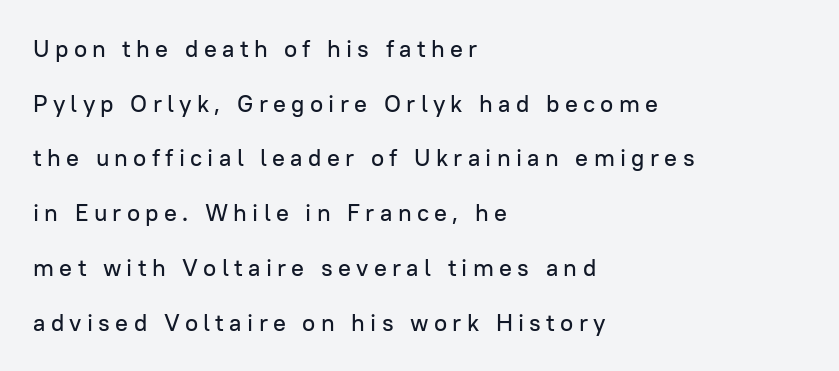
The image shows 24 px text type, upright; set left-aligned, loose line spacing (2.28x), unusually wide letter spacing (+0.22 em), not underlined.
